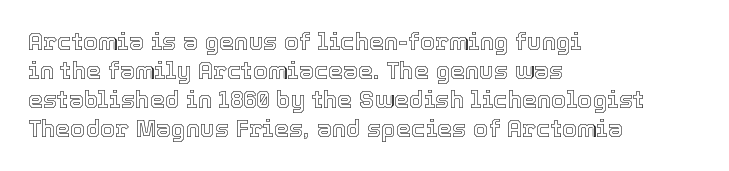
The image shows 24 px text type, upright; set left-aligned, line spacing 1.21x, normal letter spacing, not underlined.
